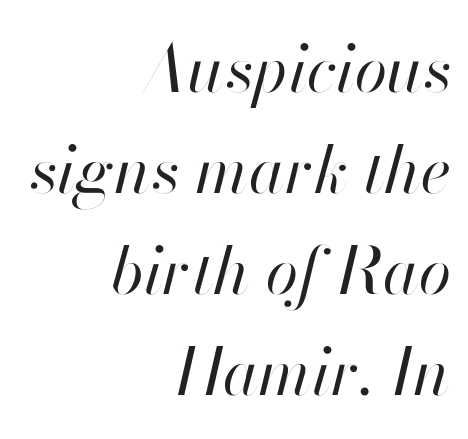
The words here are not underlined. There's an unmistakable incline to the writing here. The paragraph shown leans on its right margin. Observe the ordinary spacing: letters are neighbours, not strangers. The letters advance in unequal steps, a hallmark of proportional type.
